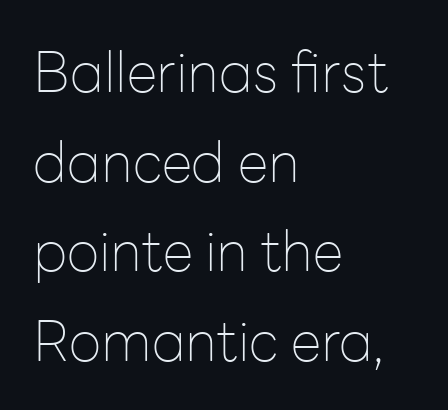
The gap between lines stays unmarked. In terms of letterspacing, this is plain default setting. Rendered with straight, roman letterforms. The strokes carry an ordinary text weight at most. In terms of leading, this rendering sits right in the middle. Each letter keeps its own natural width here, so spacing adapts to shape.
